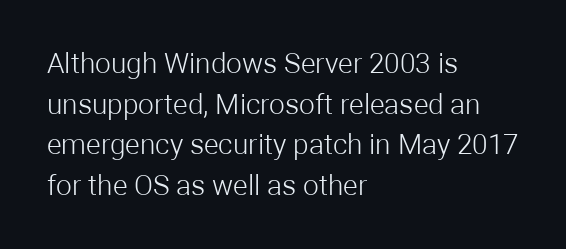
Bare-footed words on every line. You could not count columns in this text — the font is proportionally spaced. Which margin do the lines hug? The left one — the right edge is uneven. Ink coverage per letter is moderate at most.
